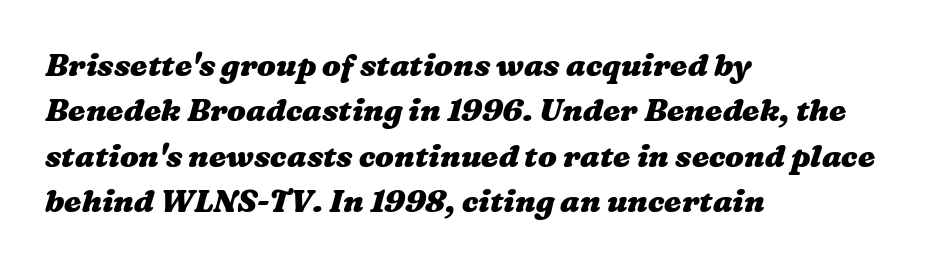
Anything drawn beneath the words? Only blank space. Every letter is thick-stroked: bold, no question. A typesetter would call this leading conventional body-copy spacing. Notice how the passage keeps a crisp vertical edge on the left only.
